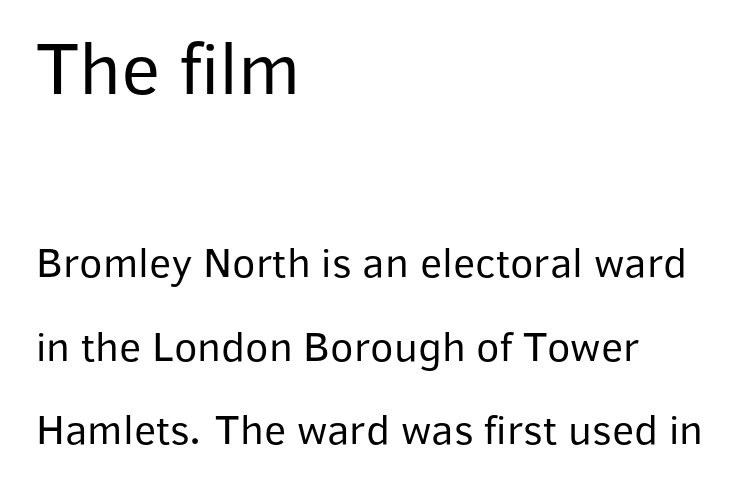
{"serif": "no", "italic": "no", "bold": "no", "weight": "regular", "width": "normal", "stroke_contrast": "low", "x_height": "medium", "monospaced": "no", "underline": "no", "align": "left", "line_spacing": "loose", "line_spacing_ratio": 1.94, "letter_spacing": "normal", "letter_spacing_em": 0.0, "larger_block": "first", "size_ratio": 1.77, "glyph_px": 76}
